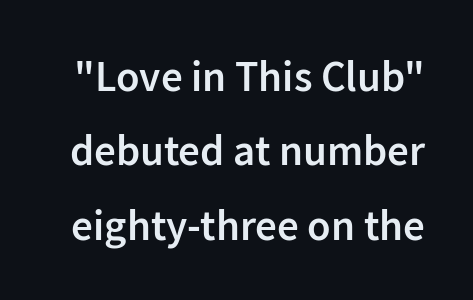
The image shows 43 px semibold sans-serif type, upright; set line spacing 1.73x, normal letter spacing, not underlined; low stroke contrast and a medium x-height.
